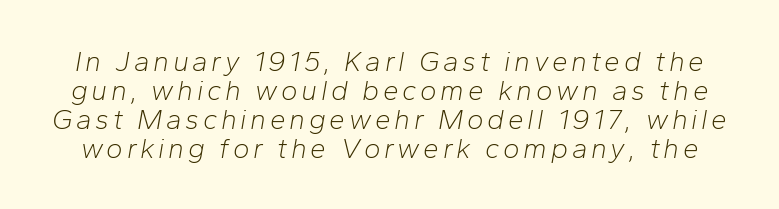
{"italic": "yes", "lean": "right", "slant_degrees": 10, "bold": "no", "weight": "light", "width": "normal", "stroke_contrast": "low", "x_height": "medium", "monospaced": "no", "underline": "no", "line_spacing": "tight", "line_spacing_ratio": 1.03, "glyph_px": 28}
